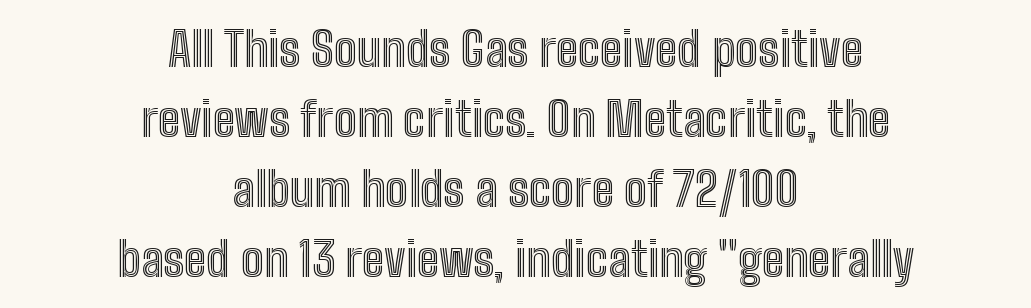
Do the characters align in a grid? No, the font is proportional. This sample uses plain, unmodified letter spacing. The paragraph has two soft edges and a firm central axis. No italicization has been applied; the sample stays upright.
